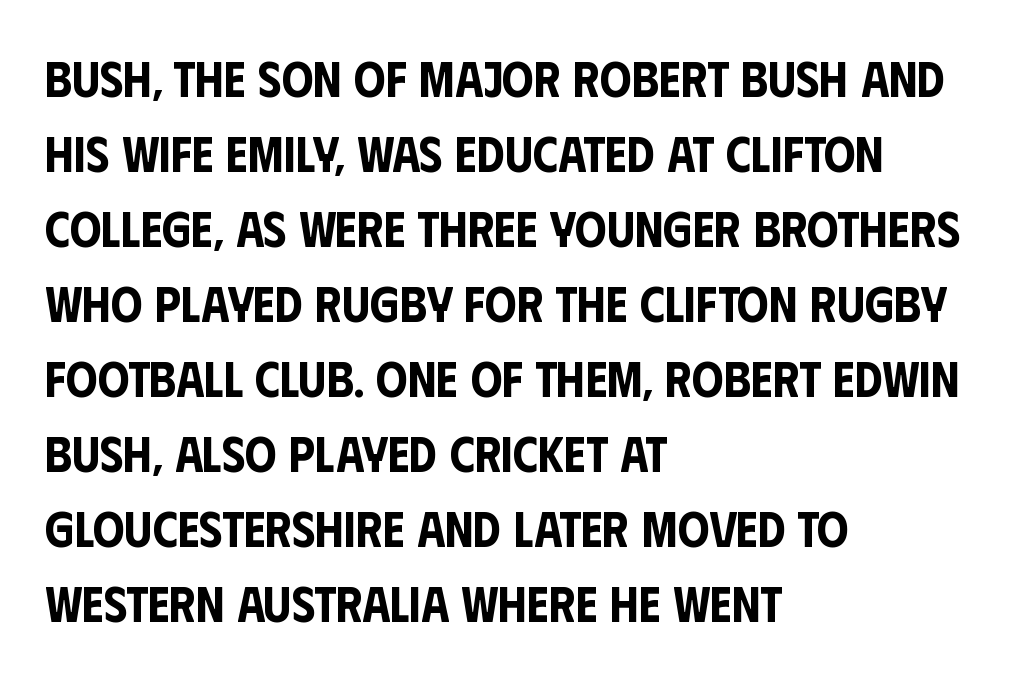
The image shows 50 px condensed sans-serif type, upright; set left-aligned, normal line spacing (1.5x), normal letter spacing, not underlined; low stroke contrast and a large x-height.
